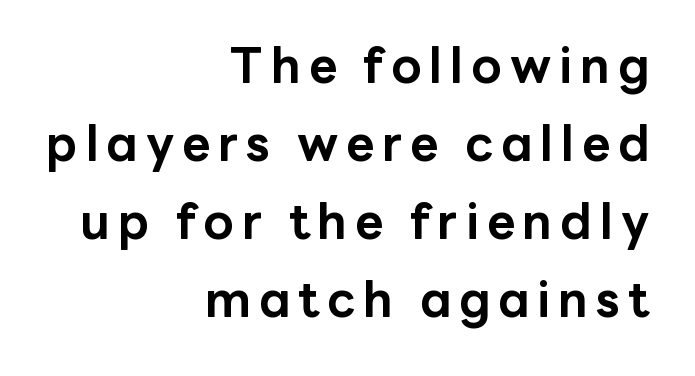
Q: Is the text bold? A: Yes.
Q: Is the text italic (slanted)? A: No, it is upright.
Q: Is the typeface a serif or a sans-serif typeface? A: Sans-serif.
Q: Is the text underlined? A: No.
Q: How is the paragraph aligned? A: Right-aligned.
Q: Is the spacing between lines tight, normal or loose? A: Normal.
Q: Width (condensed, normal, or wide)? A: Normal.
Q: Stroke contrast? A: Low.
Q: x-height? A: Medium.
Q: Monospaced? A: No.
